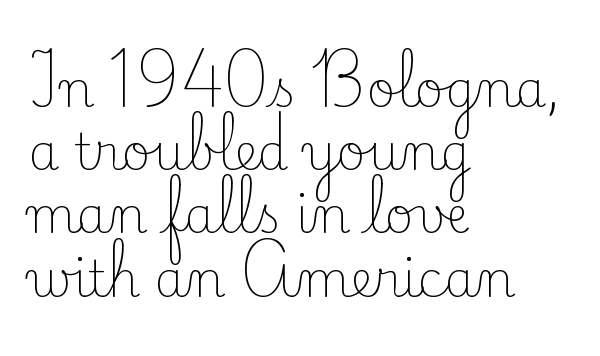
{"serif": "yes", "italic": "no", "bold": "no", "weight": "light", "width": "normal", "stroke_contrast": "low", "x_height": "small", "monospaced": "no", "underline": "no", "align": "left", "line_spacing": "normal", "line_spacing_ratio": 1.29, "letter_spacing": "normal", "letter_spacing_em": 0.0, "glyph_px": 49}
